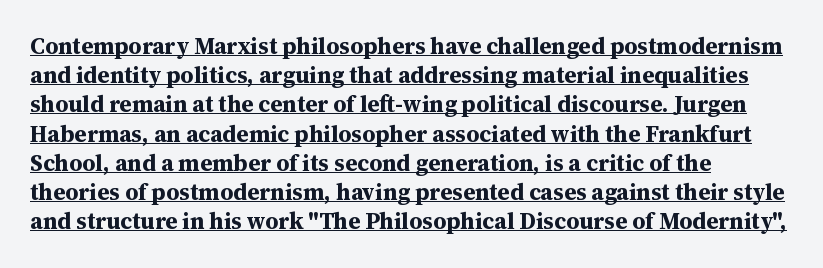
The image shows 23 px bold type, upright; set left-aligned, normal line spacing (1.27x), normal letter spacing, underlined.
